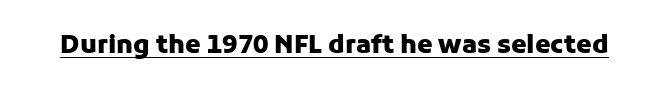
{"italic": "no", "bold": "yes", "underline": "yes", "letter_spacing": "normal", "letter_spacing_em": 0.0, "glyph_px": 25}
